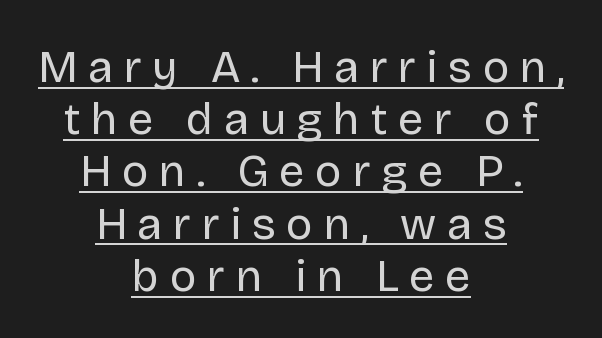
The image shows 45 px regular-weight sans-serif type, upright; set centered, line spacing 1.16x, unusually wide letter spacing (+0.24 em), underlined; low stroke contrast and a large x-height.
